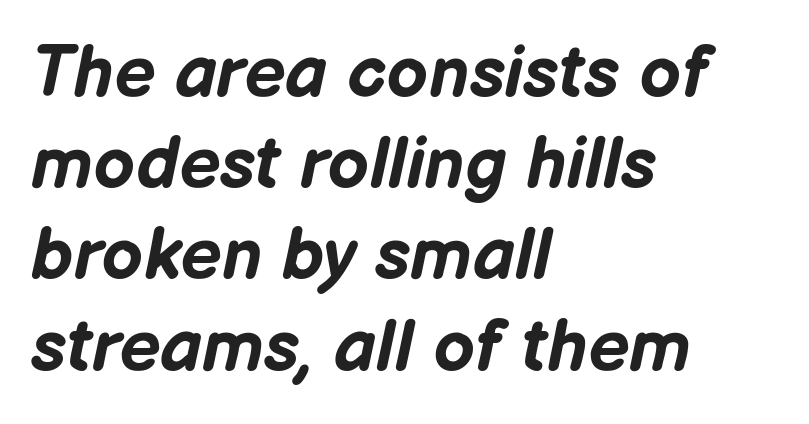
The image shows 73 px bold type, italic (leaning right); set left-aligned, normal line spacing (1.25x), normal letter spacing, not underlined; low stroke contrast and a medium x-height.
